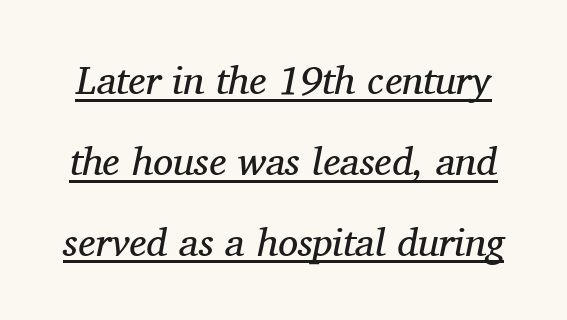
Q: Is the text bold? A: No.
Q: Is the text italic (slanted)? A: Yes, it leans right by about 11 degrees.
Q: Is the typeface a serif or a sans-serif typeface? A: Serif.
Q: Is the text underlined? A: Yes.
Q: Is the spacing between letters normal or unusually wide? A: Normal.
Q: Is the spacing between lines tight, normal or loose? A: Loose.
Q: Width (condensed, normal, or wide)? A: Normal.
Q: Stroke contrast? A: Medium.
Q: x-height? A: Medium.
Q: Monospaced? A: No.
